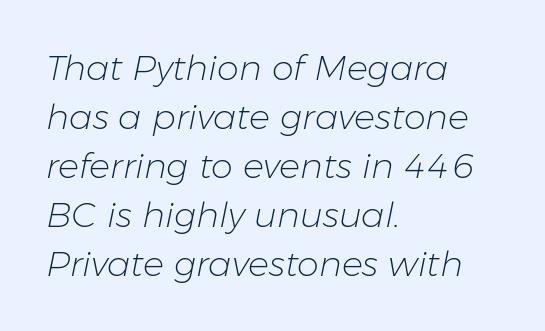
{"italic": "yes", "lean": "right", "slant_degrees": 11, "bold": "no", "weight": "light", "width": "normal", "stroke_contrast": "low", "x_height": "medium", "monospaced": "no", "underline": "no", "align": "left", "line_spacing": "normal", "line_spacing_ratio": 1.4, "letter_spacing": "normal", "letter_spacing_em": 0.0, "glyph_px": 35}
